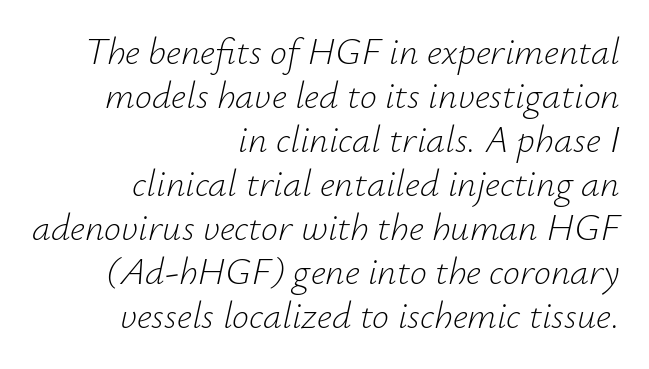
A flush-right, rag-left setting is used for this passage. Tracking value appears to be zero — textbook default spacing. Heaviness? Minimal to ordinary, like unemphasized prose. Is this a fixed-width face? No — the glyphs have proportional, varying widths.
